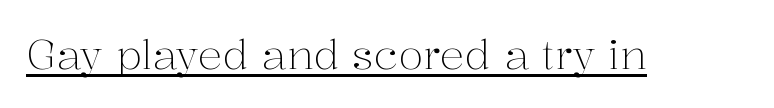
{"serif": "yes", "italic": "no", "bold": "no", "weight": "light", "width": "normal", "stroke_contrast": "medium", "x_height": "medium", "monospaced": "no", "underline": "yes", "letter_spacing": "normal", "letter_spacing_em": 0.0, "glyph_px": 41}
